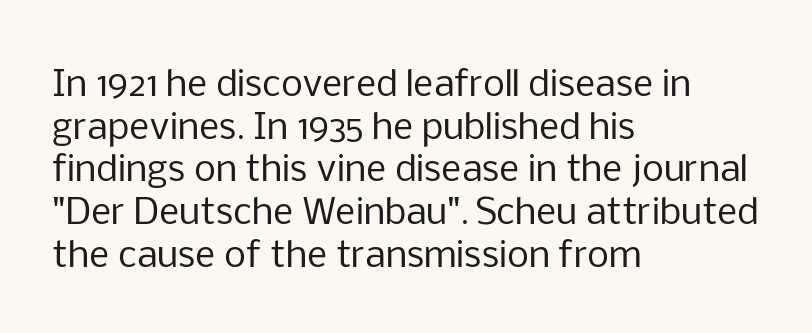
The image shows 35 px regular-weight sans-serif type, upright; set left-aligned, line spacing 1.22x, normal letter spacing, not underlined; low stroke contrast and a medium x-height.
